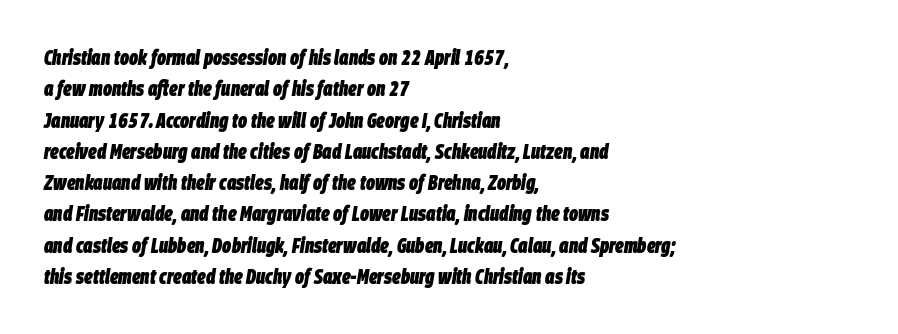
Emphasis by weight is at full strength: bold. Descender tails drop into unmarked territory. Glyph-to-glyph distance matches everyday printed text. Is the block centered? No — it sits flush against the left margin.
